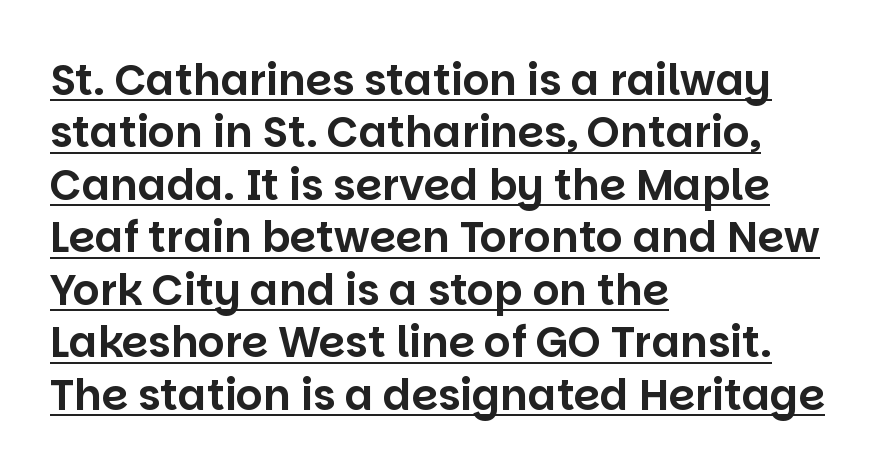
{"serif": "no", "italic": "no", "width": "normal", "stroke_contrast": "low", "x_height": "large", "monospaced": "no", "underline": "yes", "align": "left", "line_spacing": "normal", "line_spacing_ratio": 1.25, "letter_spacing": "normal", "letter_spacing_em": 0.0, "glyph_px": 42}
